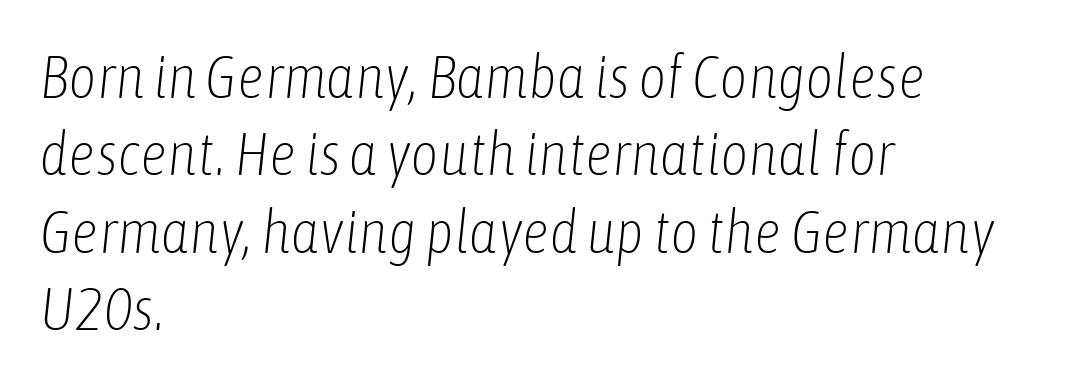
{"italic": "yes", "lean": "right", "slant_degrees": 6, "bold": "no", "weight": "light", "width": "condensed", "stroke_contrast": "low", "x_height": "medium", "monospaced": "no", "underline": "no", "align": "left", "line_spacing": "normal", "line_spacing_ratio": 1.27, "letter_spacing": "normal", "letter_spacing_em": 0.0, "glyph_px": 61}
